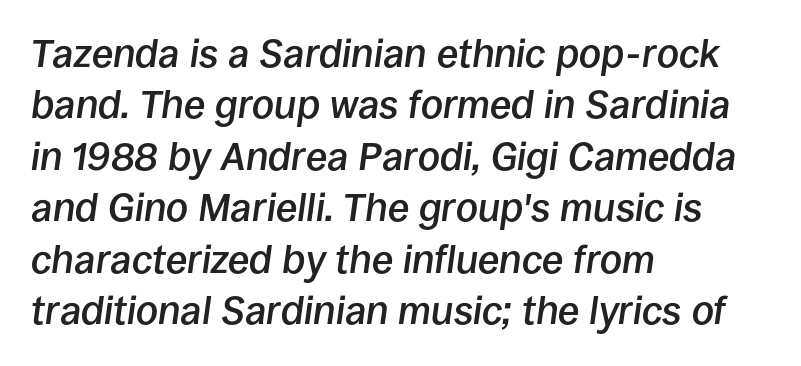
{"italic": "yes", "lean": "right", "slant_degrees": 8, "bold": "semi", "weight": "semibold", "width": "normal", "stroke_contrast": "low", "x_height": "large", "monospaced": "no", "underline": "no", "align": "left", "line_spacing": "normal", "line_spacing_ratio": 1.32, "letter_spacing": "normal", "letter_spacing_em": 0.0, "glyph_px": 39}
